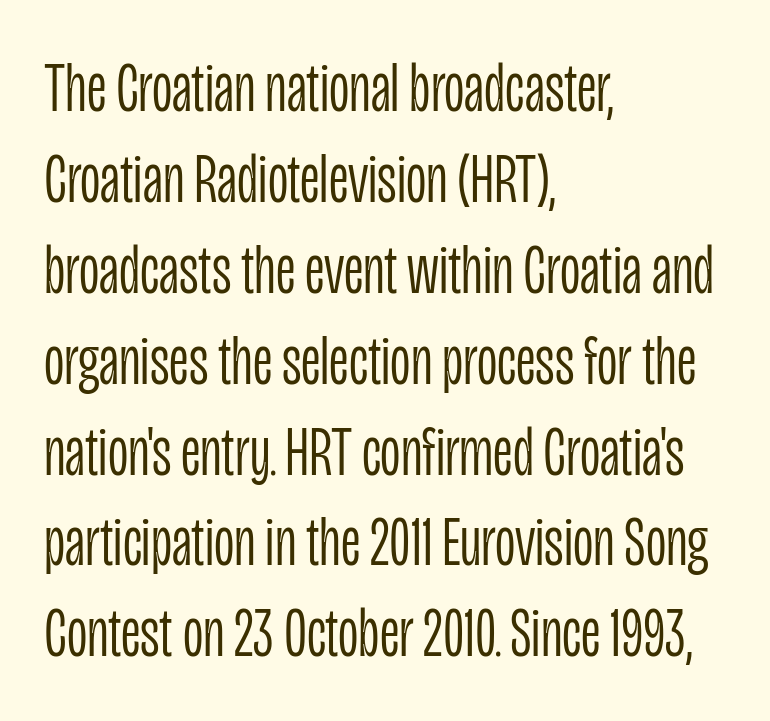
Q: Is the text bold? A: No.
Q: Is the text italic (slanted)? A: No, it is upright.
Q: Is the typeface a serif or a sans-serif typeface? A: Sans-serif.
Q: Is the text underlined? A: No.
Q: How is the paragraph aligned? A: Left-aligned.
Q: Is the spacing between letters normal or unusually wide? A: Normal.
Q: Is the spacing between lines tight, normal or loose? A: Normal.
Q: Width (condensed, normal, or wide)? A: Condensed.
Q: Stroke contrast? A: Low.
Q: x-height? A: Large.
Q: Monospaced? A: No.
